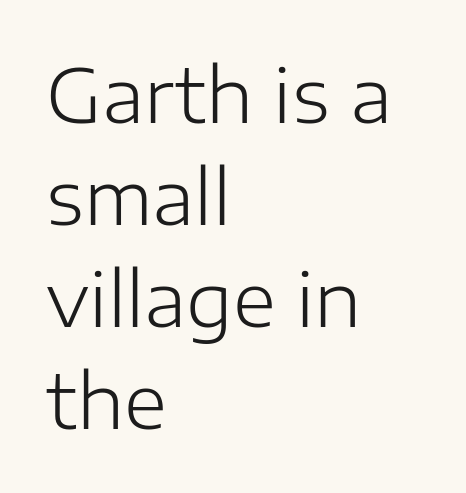
{"serif": "no", "italic": "no", "bold": "no", "weight": "light", "width": "normal", "stroke_contrast": "low", "x_height": "medium", "monospaced": "no", "underline": "no", "align": "left", "line_spacing": "normal", "line_spacing_ratio": 1.38, "letter_spacing": "normal", "letter_spacing_em": 0.0, "glyph_px": 74}
